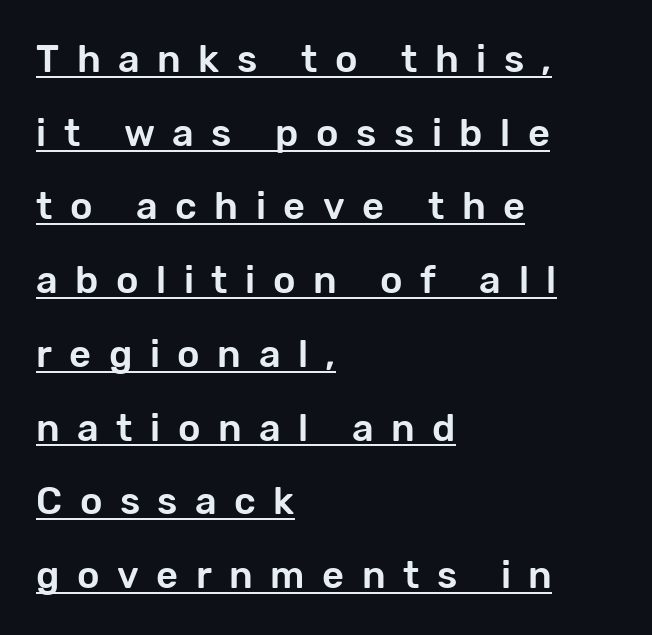
The image shows 38 px sans-serif type, upright; set left-aligned, loose line spacing (1.94x), unusually wide letter spacing (+0.46 em), underlined; low stroke contrast and a medium x-height.
